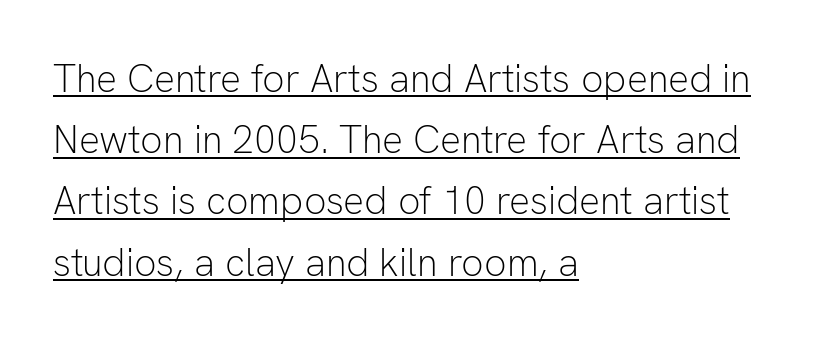
{"serif": "no", "italic": "no", "bold": "no", "weight": "light", "width": "normal", "stroke_contrast": "low", "x_height": "medium", "monospaced": "no", "underline": "yes", "align": "left", "line_spacing": "normal", "line_spacing_ratio": 1.57, "letter_spacing": "normal", "letter_spacing_em": 0.0, "glyph_px": 39}
